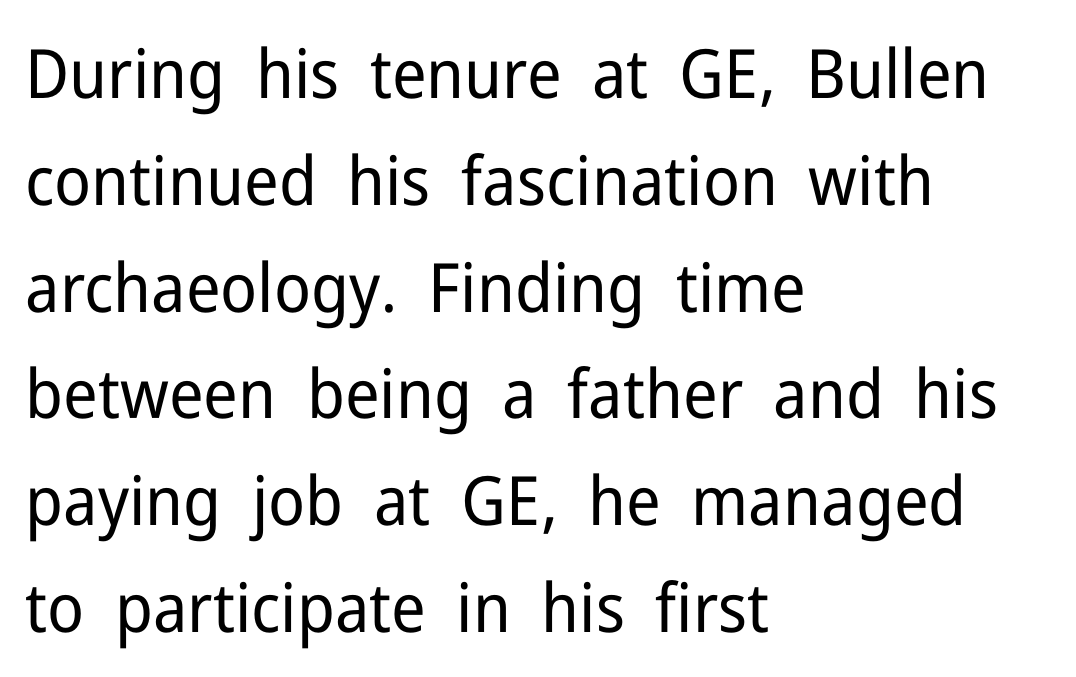
{"serif": "no", "italic": "no", "bold": "no", "weight": "regular", "width": "normal", "stroke_contrast": "low", "x_height": "medium", "monospaced": "no", "underline": "no", "align": "left", "line_spacing": "normal", "line_spacing_ratio": 1.57, "letter_spacing": "normal", "letter_spacing_em": 0.0, "glyph_px": 68}
